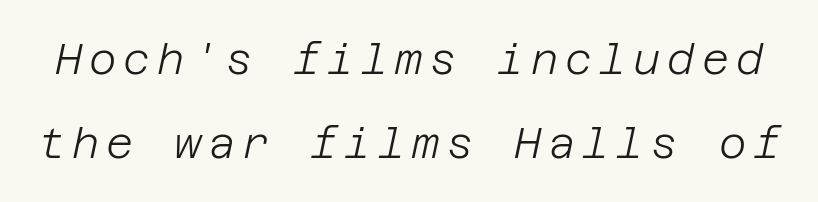
The image shows 42 px light type, italic (leaning right); set loose line spacing (2.0x), not underlined; low stroke contrast and a large x-height.
